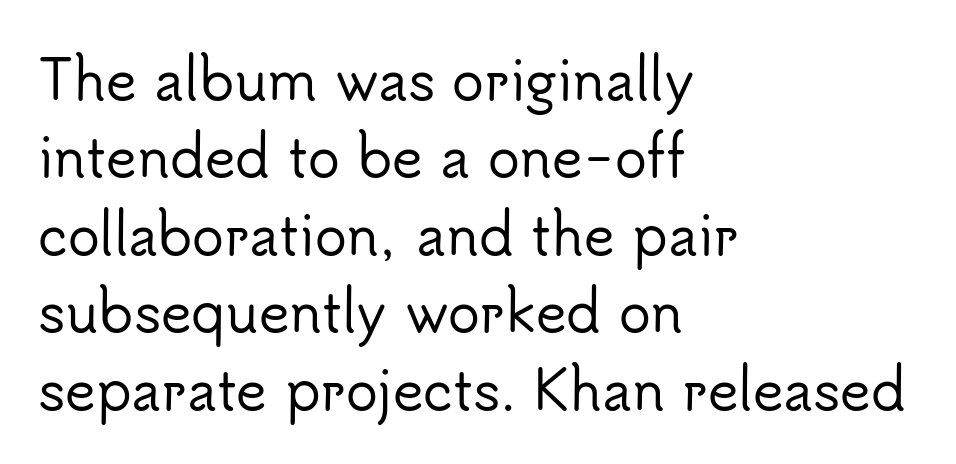
{"serif": "no", "italic": "no", "width": "normal", "stroke_contrast": "low", "x_height": "small", "monospaced": "no", "underline": "no", "align": "left", "line_spacing": "normal", "line_spacing_ratio": 1.46, "letter_spacing": "normal", "letter_spacing_em": 0.0, "glyph_px": 53}
